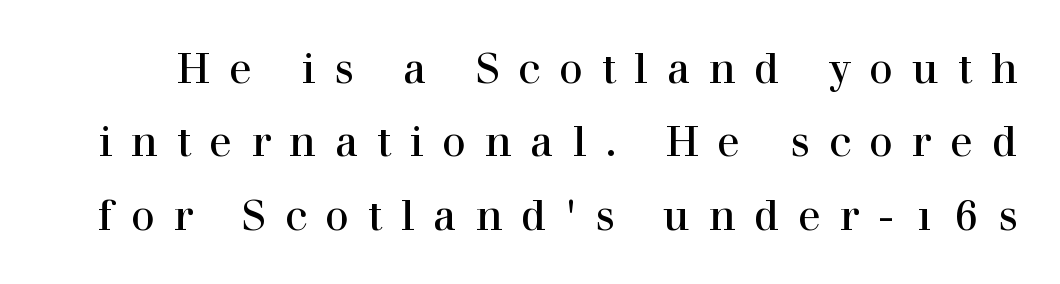
The image shows 42 px serif type, upright; set line spacing 1.75x, unusually wide letter spacing (+0.45 em), not underlined; a medium x-height.
